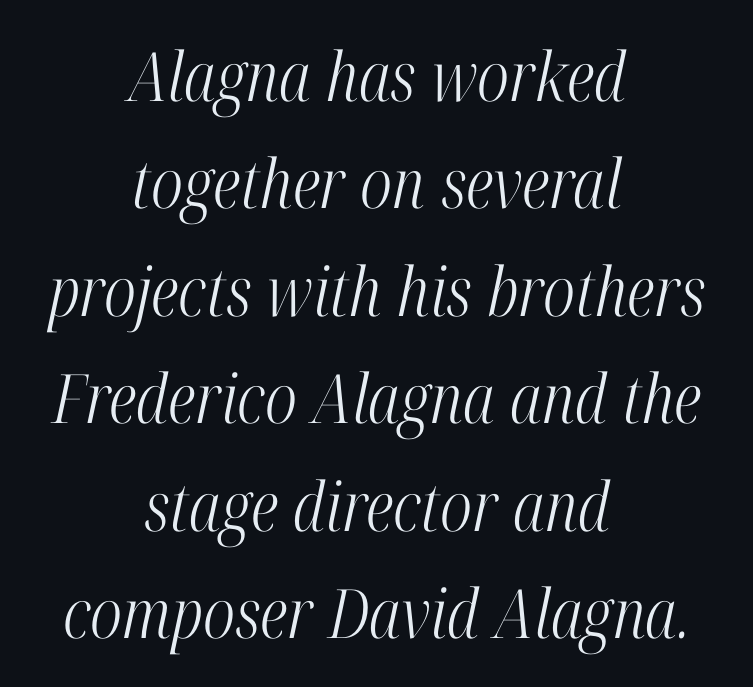
Q: Is the text bold? A: No.
Q: Is the text italic (slanted)? A: Yes, it leans right by about 12 degrees.
Q: Is the typeface a serif or a sans-serif typeface? A: Serif.
Q: Is the text underlined? A: No.
Q: How is the paragraph aligned? A: Centered.
Q: Is the spacing between letters normal or unusually wide? A: Normal.
Q: Is the spacing between lines tight, normal or loose? A: Normal.
Q: Width (condensed, normal, or wide)? A: Condensed.
Q: Stroke contrast? A: High.
Q: x-height? A: Medium.
Q: Monospaced? A: No.
